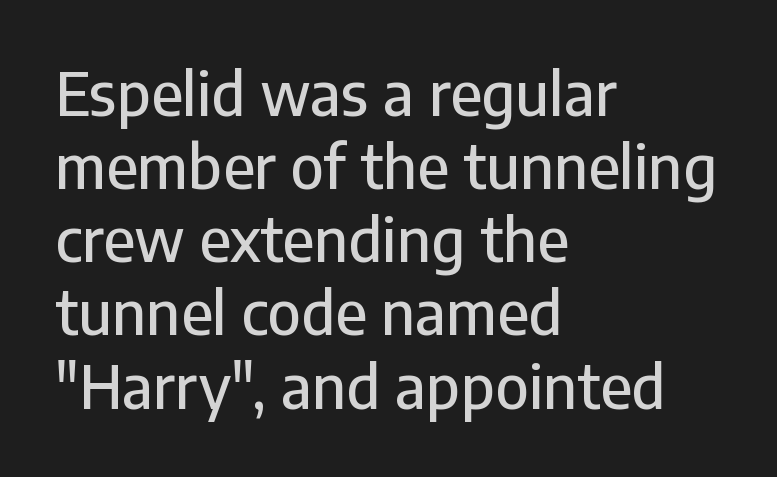
The image shows 59 px sans-serif type, upright; set left-aligned, line spacing 1.24x, normal letter spacing, not underlined; low stroke contrast and a medium x-height.
